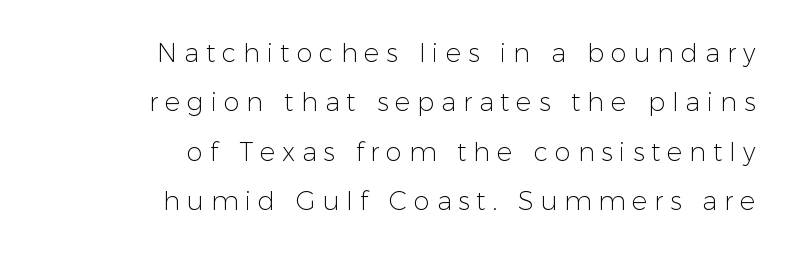
Q: Is the text bold? A: No.
Q: Is the text italic (slanted)? A: No, it is upright.
Q: Is the text underlined? A: No.
Q: How is the paragraph aligned? A: Right-aligned.
Q: Is the spacing between letters normal or unusually wide? A: Unusually wide.
Q: Is the spacing between lines tight, normal or loose? A: Loose.
